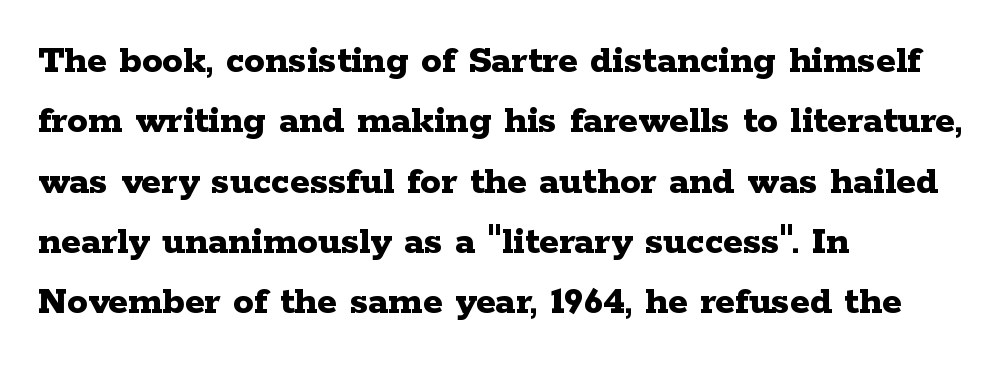
{"serif": "yes", "italic": "no", "bold": "yes", "weight": "bold", "width": "wide", "stroke_contrast": "low", "x_height": "medium", "monospaced": "no", "underline": "no", "align": "left", "line_spacing": "normal", "line_spacing_ratio": 1.47, "letter_spacing": "normal", "letter_spacing_em": 0.0, "glyph_px": 41}
